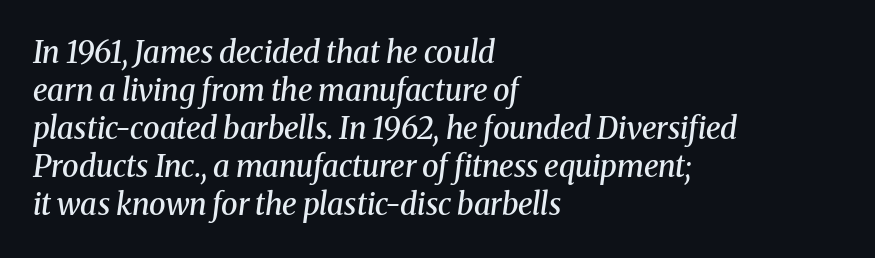
These lines were composed using italics. Teacher's note: observe the even left margin — that is flush-left alignment. Lines of text with bare space underneath. The face used here is proportionally spaced, like ordinary book or web type.
